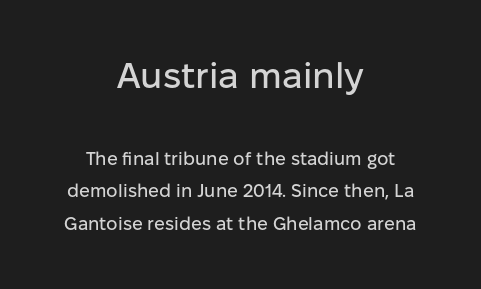
{"serif": "no", "italic": "no", "width": "normal", "stroke_contrast": "low", "x_height": "medium", "monospaced": "no", "underline": "no", "align": "center", "line_spacing_ratio": 1.79, "letter_spacing": "normal", "letter_spacing_em": 0.0, "larger_block": "first", "size_ratio": 2.0, "glyph_px": 36}
